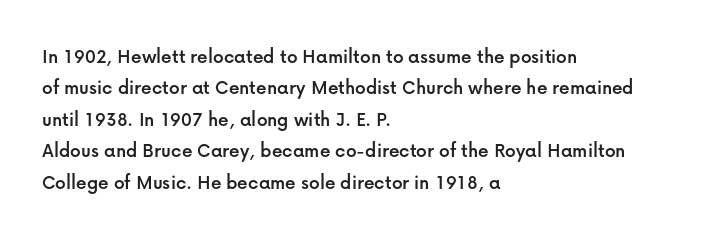
{"italic": "no", "underline": "no", "align": "left", "line_spacing": "normal", "line_spacing_ratio": 1.5, "letter_spacing": "normal", "letter_spacing_em": 0.0, "glyph_px": 21}
